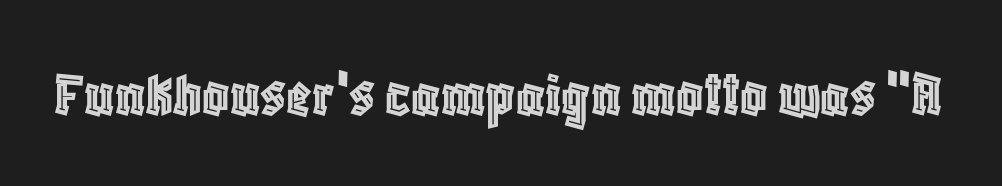
Do the letters lean? They stand straight. The face used here is rendered with its standard letterfit. Character widths vary here, with narrow letters taking less room than wide ones. No word sits above an underline.
